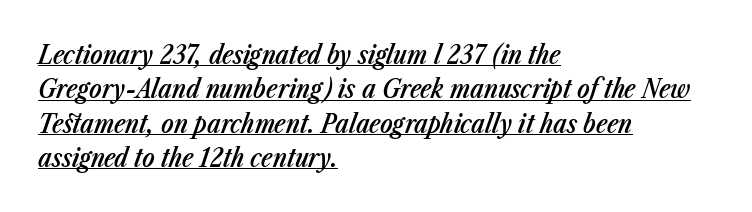
Q: Is the text bold? A: Semi-bold.
Q: Is the text italic (slanted)? A: Yes, it leans right by about 23 degrees.
Q: Is the text underlined? A: Yes.
Q: How is the paragraph aligned? A: Left-aligned.
Q: Is the spacing between letters normal or unusually wide? A: Normal.
Q: Is the spacing between lines tight, normal or loose? A: Normal.
